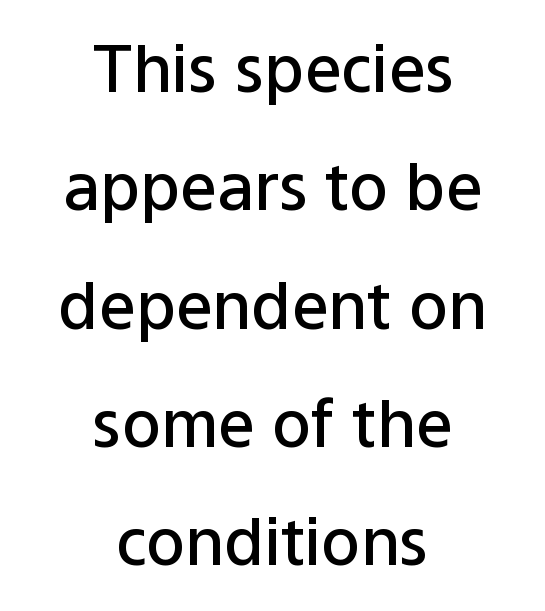
The image shows 65 px semibold sans-serif type, upright; set centered, line spacing 1.82x, normal letter spacing, not underlined; low stroke contrast and a medium x-height.
